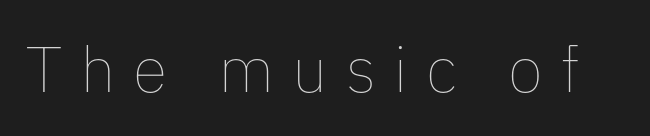
Q: Is the text bold? A: No.
Q: Is the text italic (slanted)? A: No, it is upright.
Q: Is the text underlined? A: No.
Q: Is the spacing between letters normal or unusually wide? A: Unusually wide.
Q: Width (condensed, normal, or wide)? A: Normal.
Q: Stroke contrast? A: Low.
Q: x-height? A: Medium.
Q: Monospaced? A: No.
